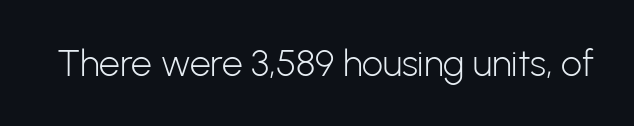
Q: Is the text bold? A: No.
Q: Is the text italic (slanted)? A: No, it is upright.
Q: Is the typeface a serif or a sans-serif typeface? A: Sans-serif.
Q: Is the text underlined? A: No.
Q: Is the spacing between letters normal or unusually wide? A: Normal.
Q: Width (condensed, normal, or wide)? A: Normal.
Q: Stroke contrast? A: Low.
Q: x-height? A: Medium.
Q: Monospaced? A: No.
